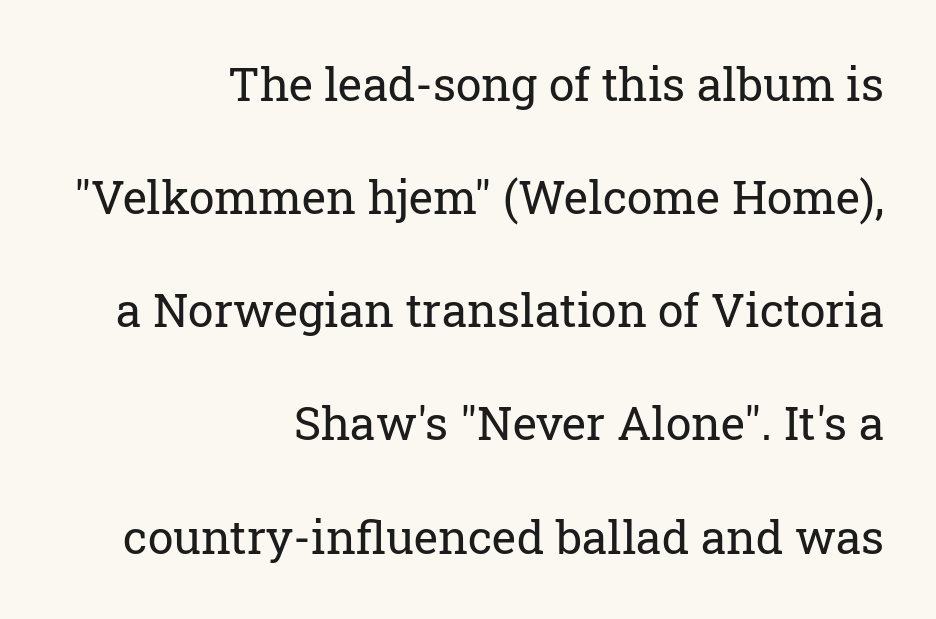
Q: Is the text bold? A: No.
Q: Is the text italic (slanted)? A: No, it is upright.
Q: Is the typeface a serif or a sans-serif typeface? A: Serif.
Q: Is the text underlined? A: No.
Q: How is the paragraph aligned? A: Right-aligned.
Q: Is the spacing between letters normal or unusually wide? A: Normal.
Q: Is the spacing between lines tight, normal or loose? A: Loose.
Q: Width (condensed, normal, or wide)? A: Normal.
Q: Stroke contrast? A: Low.
Q: x-height? A: Medium.
Q: Monospaced? A: No.
